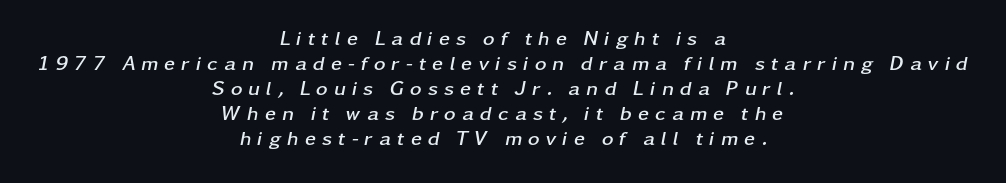
The image shows 20 px bold type, italic (leaning right); set centered, normal line spacing (1.25x), unusually wide letter spacing (+0.3 em), not underlined.
